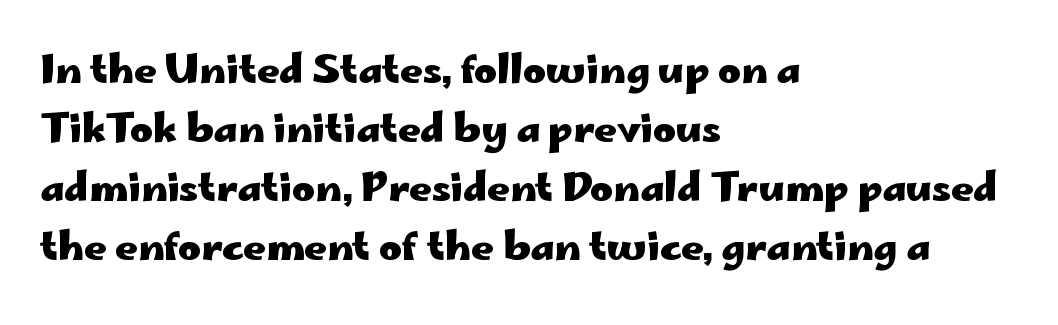
{"serif": "no", "italic": "no", "bold": "yes", "weight": "heavy", "width": "wide", "stroke_contrast": "low", "x_height": "small", "monospaced": "no", "underline": "no", "align": "left", "line_spacing": "normal", "line_spacing_ratio": 1.51, "letter_spacing": "normal", "letter_spacing_em": 0.0, "glyph_px": 39}
